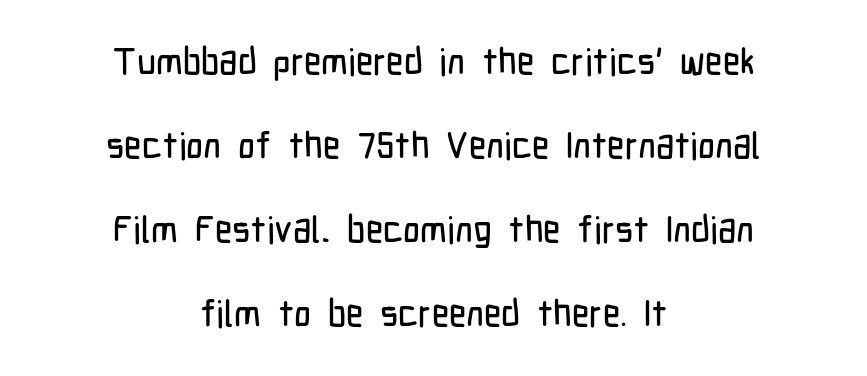
Lines of text with bare space underneath. The letters advance in unequal steps, a hallmark of proportional type. Compared with typical body copy, the letter spacing here is the same. Is this a sans? Yes — the strokes have no serifs. Every character sits straight up, as roman type does.
